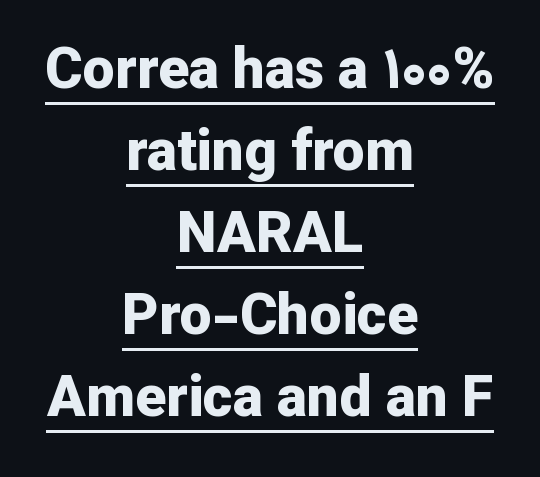
{"serif": "no", "italic": "no", "bold": "yes", "weight": "bold", "width": "normal", "stroke_contrast": "low", "x_height": "medium", "monospaced": "no", "underline": "yes", "align": "center", "line_spacing": "normal", "line_spacing_ratio": 1.44, "letter_spacing": "normal", "letter_spacing_em": 0.0, "glyph_px": 57}
